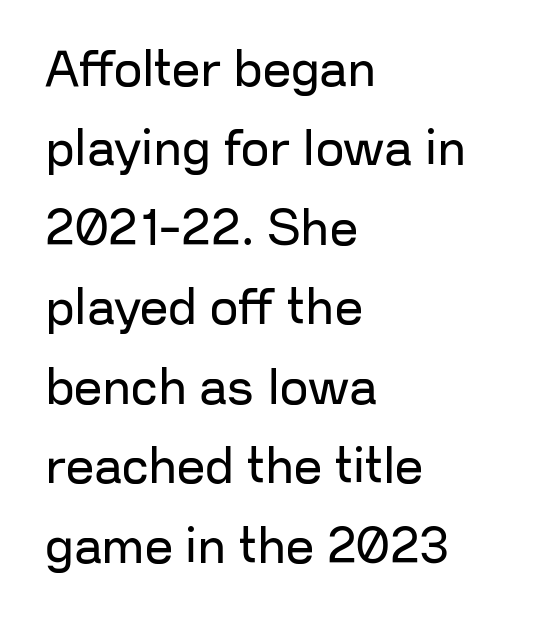
{"serif": "no", "italic": "no", "bold": "no", "weight": "regular", "width": "normal", "stroke_contrast": "low", "x_height": "medium", "monospaced": "no", "underline": "no", "align": "left", "line_spacing": "normal", "line_spacing_ratio": 1.59, "letter_spacing": "normal", "letter_spacing_em": 0.0, "glyph_px": 50}
